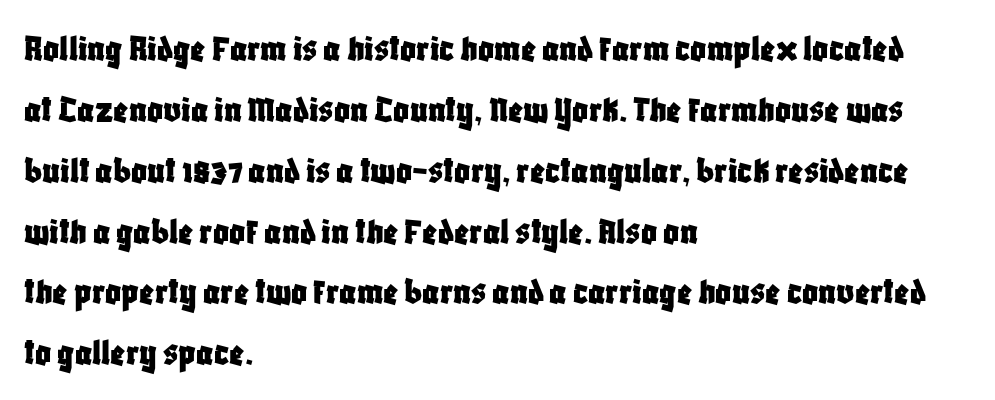
Q: Is the text italic (slanted)? A: No, it is upright.
Q: Is the typeface a serif or a sans-serif typeface? A: Sans-serif.
Q: Is the text underlined? A: No.
Q: How is the paragraph aligned? A: Left-aligned.
Q: Is the spacing between letters normal or unusually wide? A: Normal.
Q: Is the spacing between lines tight, normal or loose? A: Normal.
Q: Width (condensed, normal, or wide)? A: Condensed.
Q: Stroke contrast? A: Low.
Q: x-height? A: Large.
Q: Monospaced? A: No.
